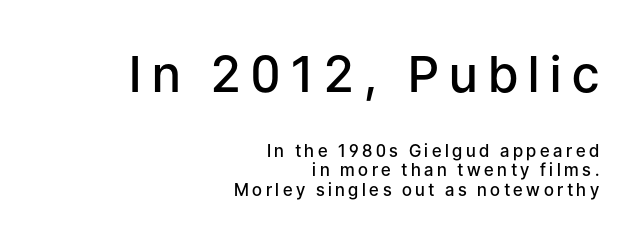
Q: Is the text bold? A: Semi-bold.
Q: Is the text italic (slanted)? A: No, it is upright.
Q: Is the typeface a serif or a sans-serif typeface? A: Sans-serif.
Q: Is the text underlined? A: No.
Q: How is the paragraph aligned? A: Right-aligned.
Q: Is the spacing between letters normal or unusually wide? A: Unusually wide.
Q: Is the spacing between lines tight, normal or loose? A: Tight.
Q: Which block of text is set in a larger size, the first (top) or the second (bottom)? A: The first (top) one.
Q: Width (condensed, normal, or wide)? A: Normal.
Q: Stroke contrast? A: Low.
Q: x-height? A: Medium.
Q: Monospaced? A: No.
